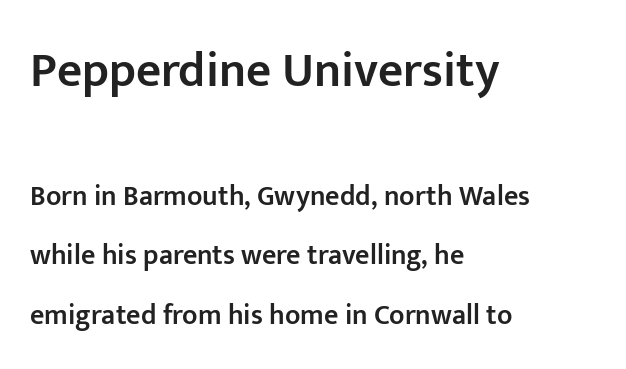
The image shows 49 px semibold sans-serif type, upright; set left-aligned, loose line spacing (2.12x), normal letter spacing, not underlined; the first (top) block is 1.75x larger; low stroke contrast and a medium x-height.
